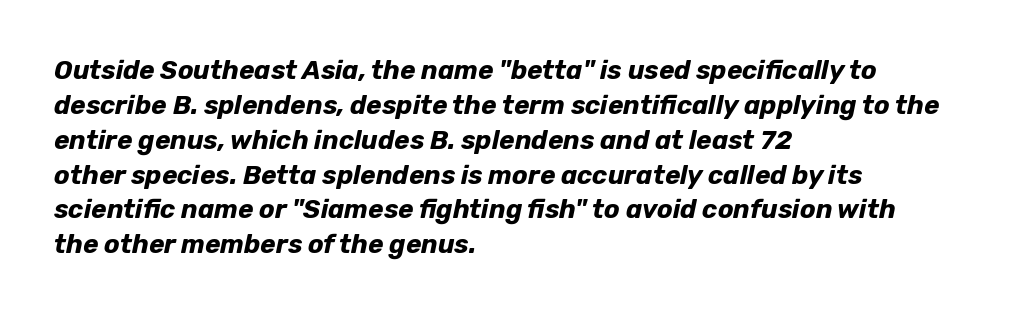
{"italic": "yes", "lean": "right", "slant_degrees": 12, "bold": "yes", "underline": "no", "align": "left", "line_spacing": "normal", "line_spacing_ratio": 1.34, "letter_spacing": "normal", "letter_spacing_em": 0.0, "glyph_px": 26}
